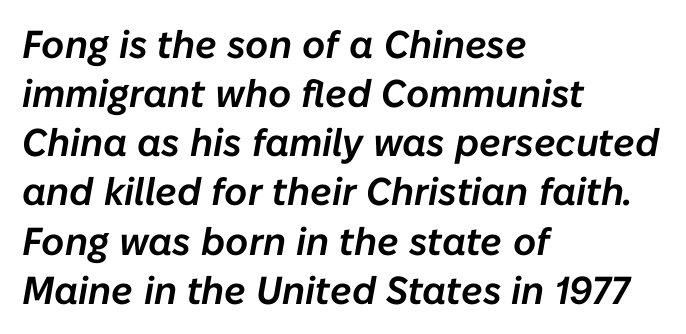
The image shows 39 px text type, italic (leaning right); set left-aligned, normal line spacing (1.26x), normal letter spacing, not underlined; low stroke contrast and a medium x-height.
